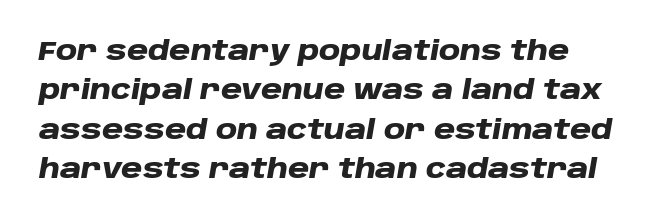
{"italic": "yes", "lean": "right", "slant_degrees": 10, "bold": "yes", "underline": "no", "line_spacing": "normal", "line_spacing_ratio": 1.51, "letter_spacing": "normal", "letter_spacing_em": 0.0, "glyph_px": 26}
